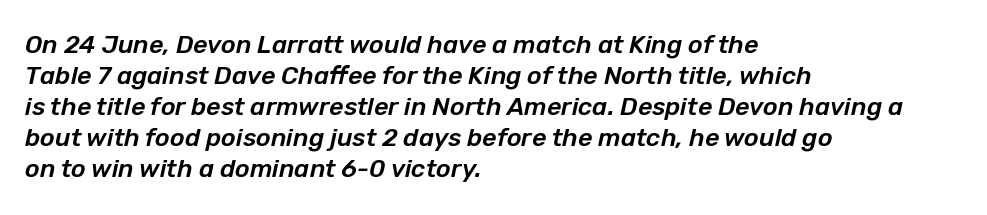
{"italic": "yes", "lean": "right", "slant_degrees": 12, "underline": "no", "align": "left", "line_spacing_ratio": 1.24, "letter_spacing": "normal", "letter_spacing_em": 0.0, "glyph_px": 25}
